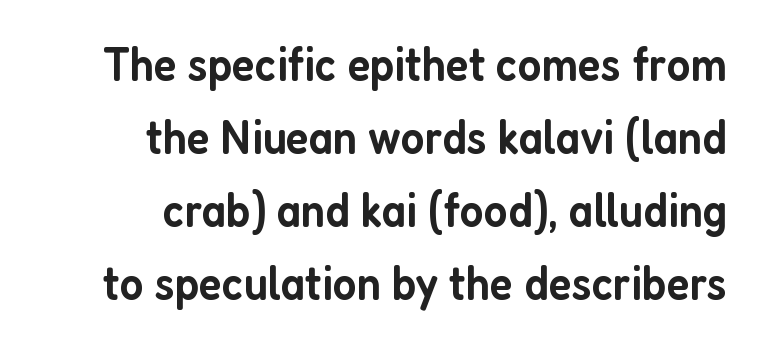
Nope, no serifs anywhere on these letters. This sample is right-justified, so line beginnings fall wherever the words allow. Do the characters align in a grid? No, the font is proportional. A typesetter would call this zero additional tracking. No italicization has been applied; the sample stays upright.
